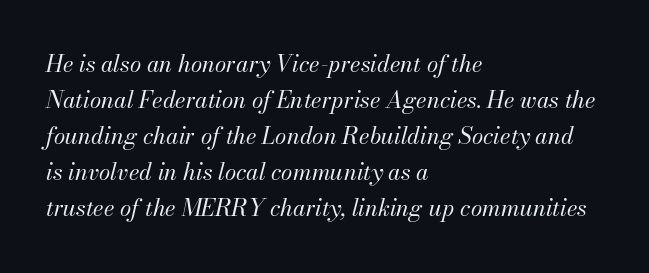
Q: Is the text bold? A: No.
Q: Is the text italic (slanted)? A: Yes, it leans right by about 13 degrees.
Q: Is the text underlined? A: No.
Q: How is the paragraph aligned? A: Left-aligned.
Q: Is the spacing between letters normal or unusually wide? A: Normal.
Q: Is the spacing between lines tight, normal or loose? A: Normal.
